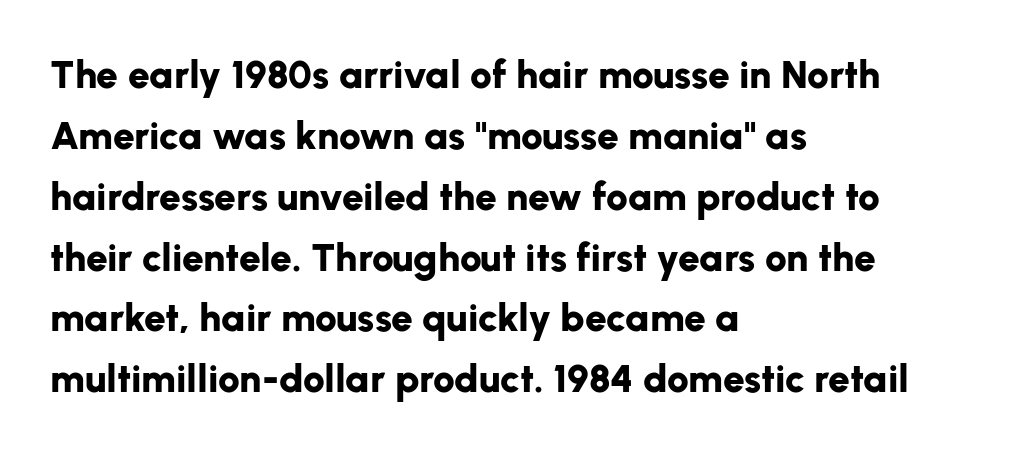
The image shows 39 px bold sans-serif type, upright; set left-aligned, normal line spacing (1.56x), normal letter spacing, not underlined; low stroke contrast and a medium x-height.
